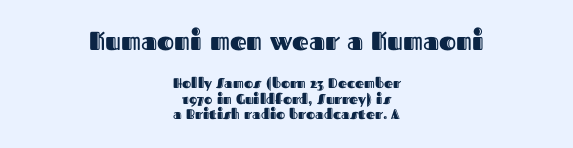
How are the letters spaced? Ordinarily, with no added tracking. Leftover space on each line is divided equally before and after the words. In terms of posture, this sample is upright. Typesetter's note — upper block bumped up in size, lower block left smaller. One glance says dense: line gaps are narrower than usual.
